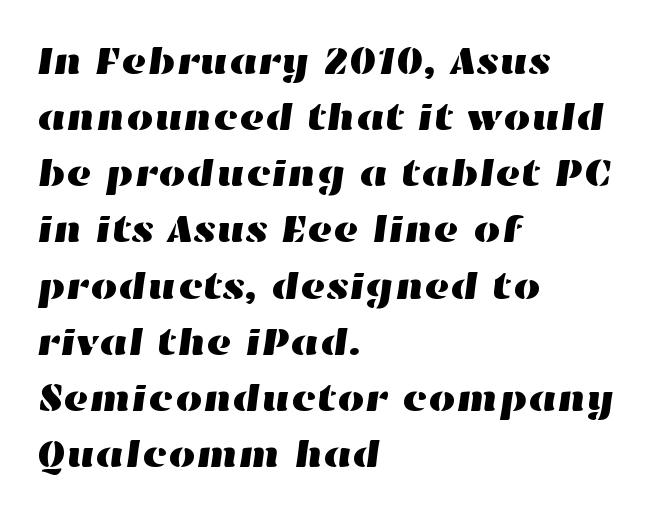
{"width": "wide", "stroke_contrast": "high", "x_height": "medium", "monospaced": "no", "underline": "no", "align": "left", "line_spacing": "normal", "line_spacing_ratio": 1.44, "letter_spacing": "normal", "letter_spacing_em": 0.0, "glyph_px": 39}
